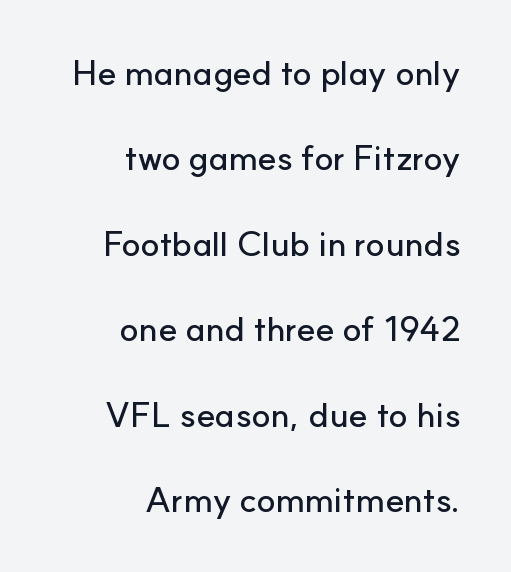
Q: Is the text italic (slanted)? A: No, it is upright.
Q: Is the typeface a serif or a sans-serif typeface? A: Sans-serif.
Q: Is the text underlined? A: No.
Q: How is the paragraph aligned? A: Right-aligned.
Q: Is the spacing between letters normal or unusually wide? A: Normal.
Q: Is the spacing between lines tight, normal or loose? A: Loose.
Q: Width (condensed, normal, or wide)? A: Normal.
Q: Stroke contrast? A: Low.
Q: x-height? A: Small.
Q: Monospaced? A: No.
